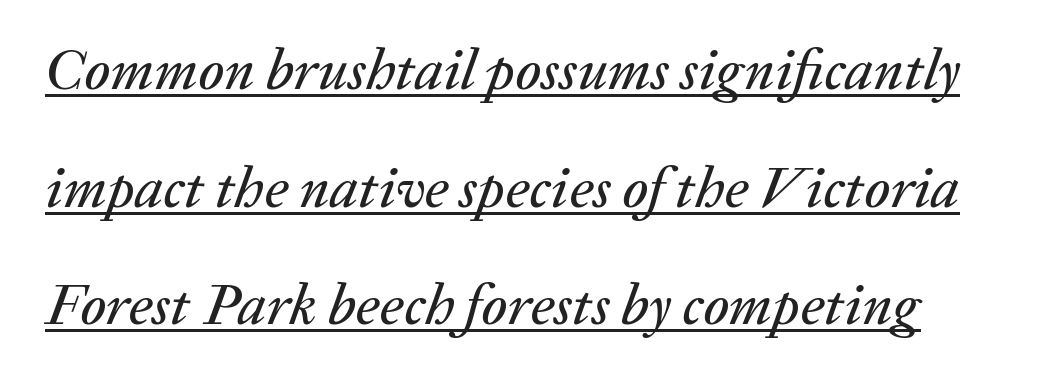
Q: Is the text italic (slanted)? A: Yes, it leans right by about 20 degrees.
Q: Is the text underlined? A: Yes.
Q: Is the spacing between letters normal or unusually wide? A: Normal.
Q: Is the spacing between lines tight, normal or loose? A: Loose.
Q: Width (condensed, normal, or wide)? A: Normal.
Q: Stroke contrast? A: Low.
Q: x-height? A: Medium.
Q: Monospaced? A: No.
